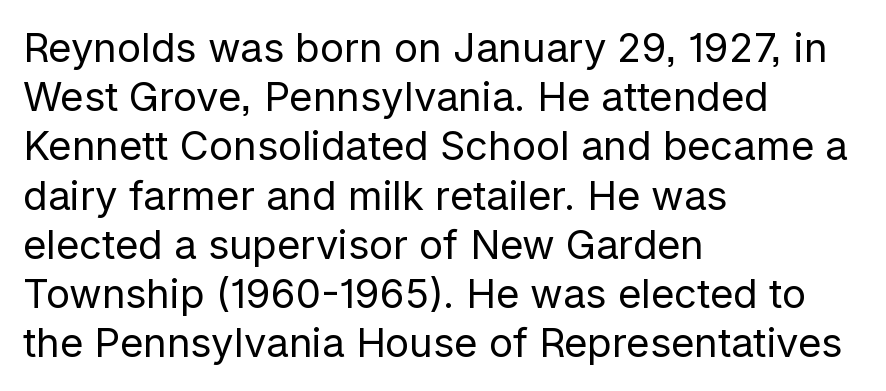
Q: Is the text bold? A: No.
Q: Is the text italic (slanted)? A: No, it is upright.
Q: Is the typeface a serif or a sans-serif typeface? A: Sans-serif.
Q: Is the text underlined? A: No.
Q: How is the paragraph aligned? A: Left-aligned.
Q: Is the spacing between letters normal or unusually wide? A: Normal.
Q: Width (condensed, normal, or wide)? A: Normal.
Q: Stroke contrast? A: Low.
Q: x-height? A: Medium.
Q: Monospaced? A: No.
